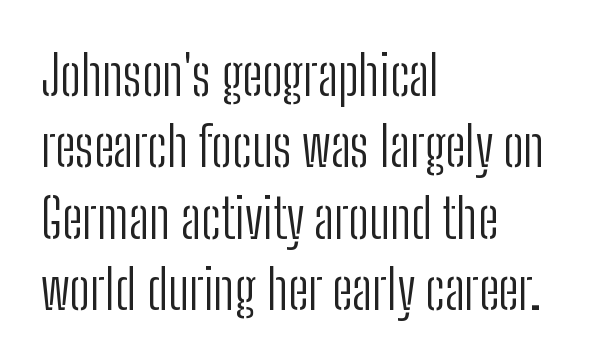
Ordinary non-slanted type is in use. A typesetter would call this zero additional tracking. Rule under the text: the space is simply empty. The letters advance in unequal steps, a hallmark of proportional type.
